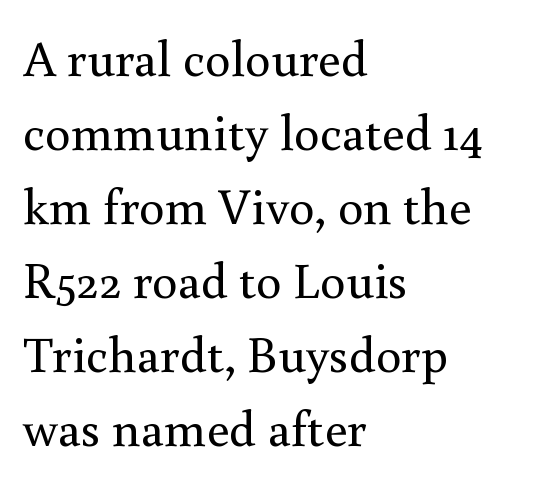
Q: Is the text bold? A: No.
Q: Is the text italic (slanted)? A: No, it is upright.
Q: Is the typeface a serif or a sans-serif typeface? A: Serif.
Q: Is the text underlined? A: No.
Q: How is the paragraph aligned? A: Left-aligned.
Q: Is the spacing between letters normal or unusually wide? A: Normal.
Q: Is the spacing between lines tight, normal or loose? A: Normal.
Q: Width (condensed, normal, or wide)? A: Normal.
Q: Stroke contrast? A: Medium.
Q: x-height? A: Small.
Q: Monospaced? A: No.
